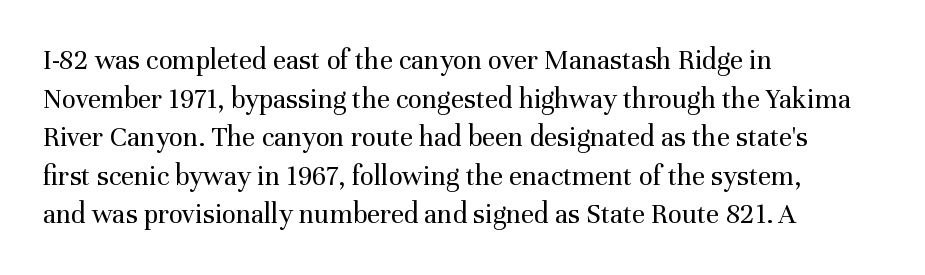
{"serif": "yes", "italic": "no", "bold": "no", "weight": "regular", "width": "normal", "stroke_contrast": "medium", "x_height": "medium", "monospaced": "no", "underline": "no", "align": "left", "line_spacing": "normal", "line_spacing_ratio": 1.33, "letter_spacing": "normal", "letter_spacing_em": 0.0, "glyph_px": 29}
